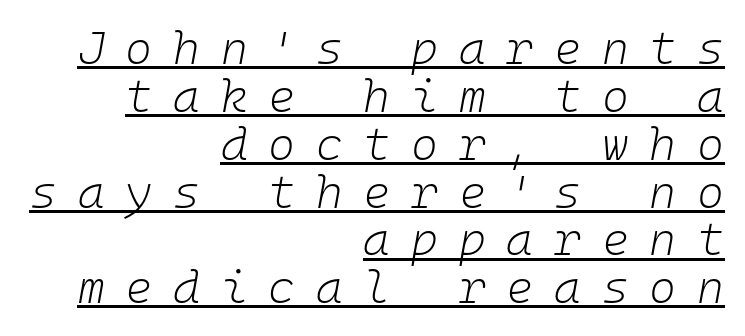
{"italic": "yes", "lean": "right", "slant_degrees": 10, "bold": "no", "weight": "light", "width": "normal", "stroke_contrast": "low", "x_height": "medium", "monospaced": "yes", "underline": "yes", "align": "right", "line_spacing": "tight", "line_spacing_ratio": 1.04, "letter_spacing": "wide", "letter_spacing_em": 0.45, "glyph_px": 46}
